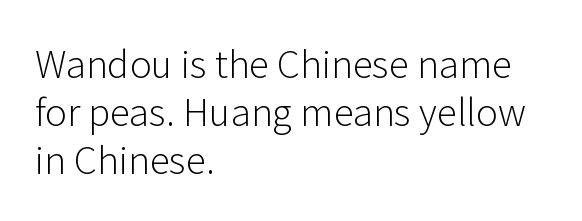
Q: Is the text bold? A: No.
Q: Is the text italic (slanted)? A: No, it is upright.
Q: Is the typeface a serif or a sans-serif typeface? A: Sans-serif.
Q: Is the text underlined? A: No.
Q: How is the paragraph aligned? A: Left-aligned.
Q: Is the spacing between letters normal or unusually wide? A: Normal.
Q: Is the spacing between lines tight, normal or loose? A: Normal.
Q: Width (condensed, normal, or wide)? A: Normal.
Q: Stroke contrast? A: Low.
Q: x-height? A: Medium.
Q: Monospaced? A: No.
